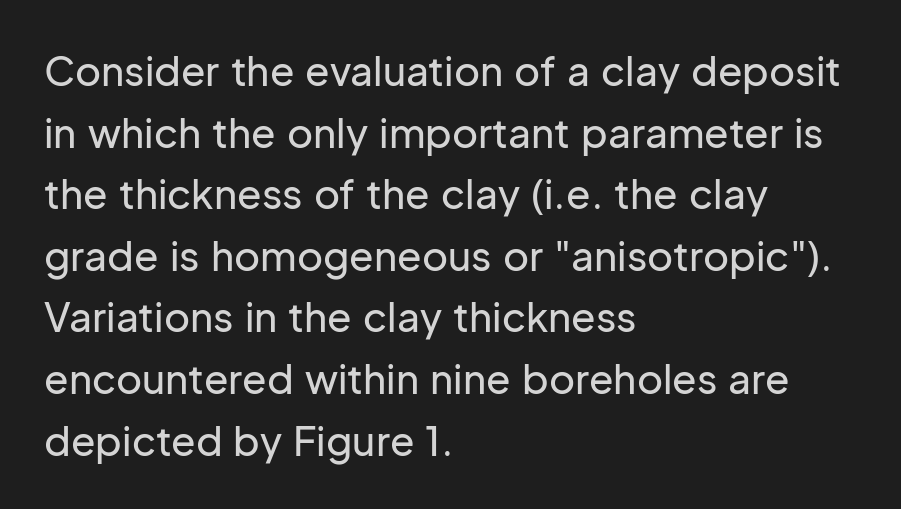
The image shows 40 px sans-serif type, upright; set left-aligned, normal line spacing (1.54x), normal letter spacing, not underlined; low stroke contrast and a medium x-height.
